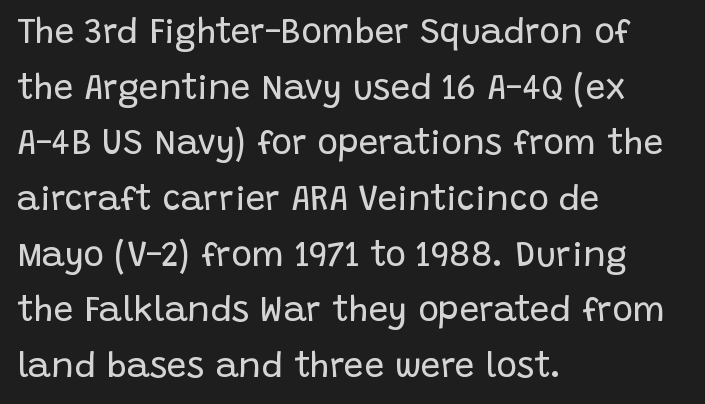
The image shows 35 px regular-weight sans-serif type, upright; set left-aligned, normal line spacing (1.59x), normal letter spacing, not underlined; low stroke contrast and a large x-height.
